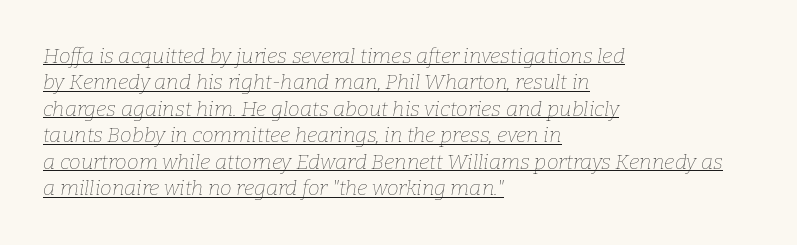
Honestly, the row spacing looks completely unremarkable. Weight class: somewhere from thin through regular. There's an unmistakable incline to the writing here. Here the glyphs are tracked normally, forming tight word shapes. All the whitespace from short lines collects on the right. Students, observe the line beneath the letters — that is underlining.
